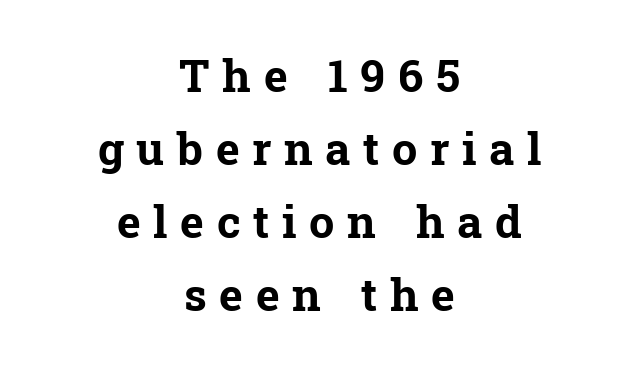
Q: Is the text bold? A: Yes.
Q: Is the text italic (slanted)? A: No, it is upright.
Q: Is the typeface a serif or a sans-serif typeface? A: Serif.
Q: Is the text underlined? A: No.
Q: How is the paragraph aligned? A: Centered.
Q: Is the spacing between letters normal or unusually wide? A: Unusually wide.
Q: Is the spacing between lines tight, normal or loose? A: Normal.
Q: Width (condensed, normal, or wide)? A: Normal.
Q: Stroke contrast? A: Low.
Q: x-height? A: Medium.
Q: Monospaced? A: No.
